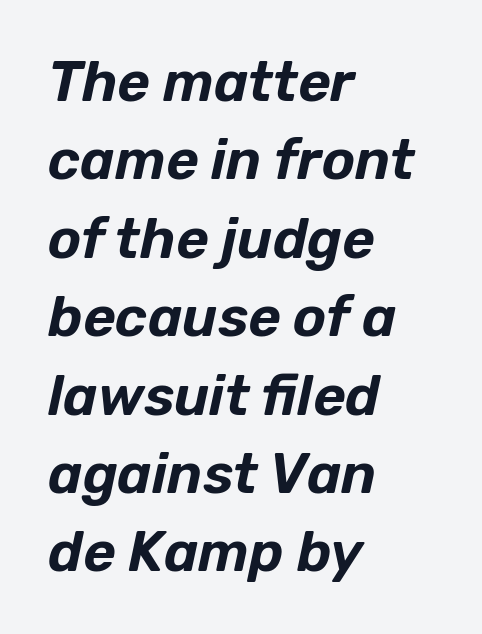
Horizontal bands of white between lines are of average thickness. No word sits above an underline. Letter spacing: default. Rendered with sloped, italic letterforms. Each letter keeps its own natural width here, so spacing adapts to shape.
